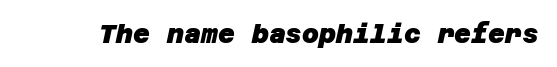
Q: Is the text bold? A: Yes.
Q: Is the text underlined? A: No.
Q: Is the spacing between letters normal or unusually wide? A: Normal.
